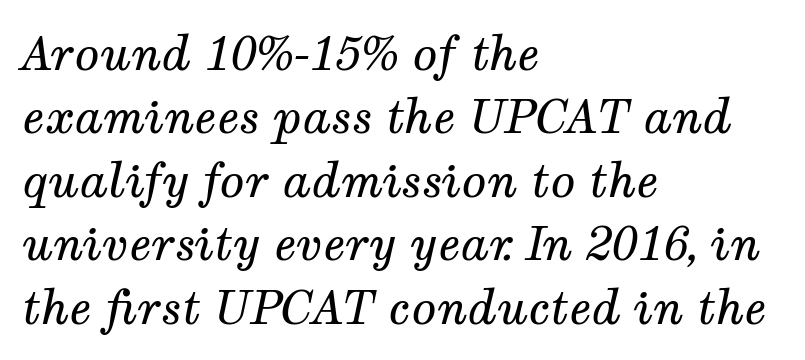
The image shows 46 px regular-weight serif type, italic (leaning right); set left-aligned, normal line spacing (1.38x), normal letter spacing, not underlined; medium stroke contrast and a medium x-height.
